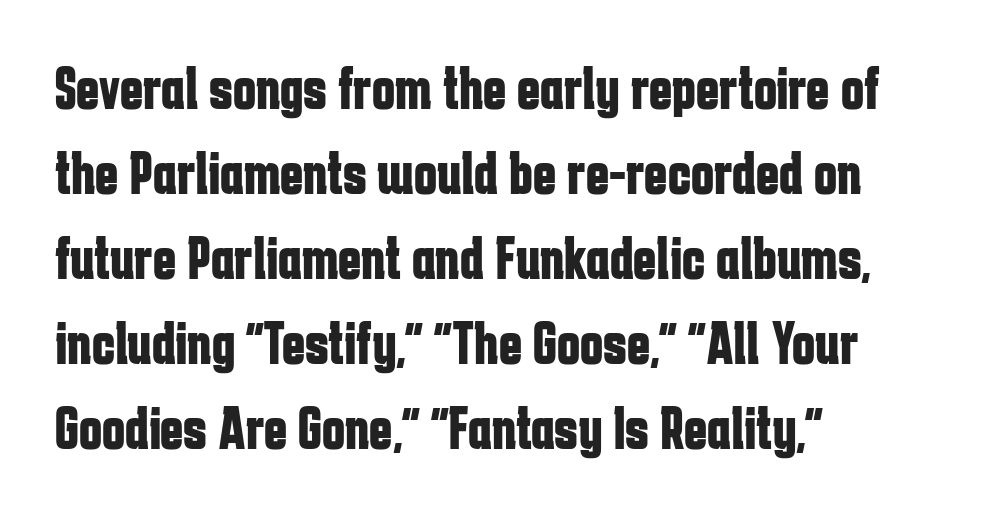
The setting favours the left margin, as ordinary paragraphs usually do. How heavy is the stroke? Heavy — this is a bold. Summary of vertical rhythm: regular, with standard interline spacing. The lettering holds an erect, upright posture throughout. The baseline area is clear. The type family on display is of the sans-serif kind.
